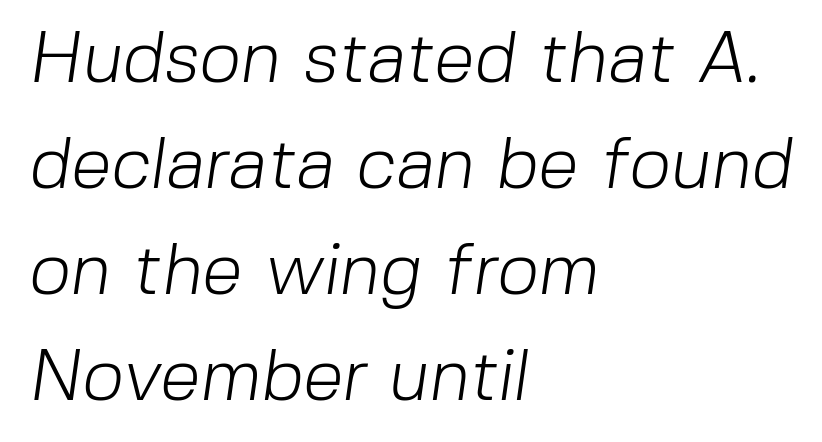
The image shows 73 px light sans-serif type; set left-aligned, normal line spacing (1.45x), normal letter spacing, not underlined; low stroke contrast and a medium x-height.
